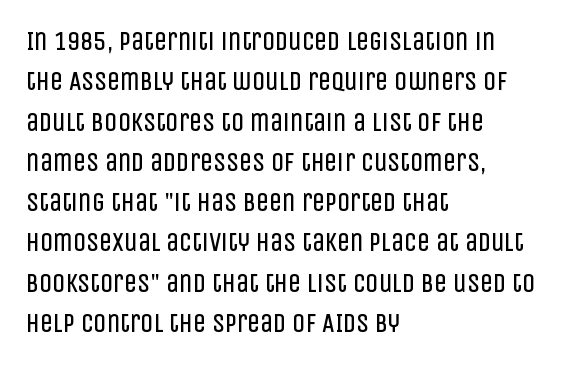
The image shows 26 px text type, upright; set left-aligned, normal line spacing (1.55x), normal letter spacing, not underlined.
